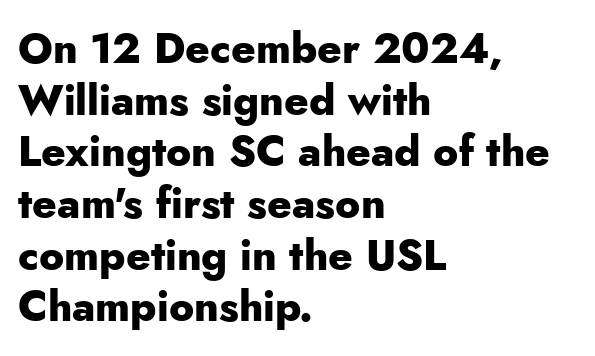
Q: Is the text bold? A: Yes.
Q: Is the text italic (slanted)? A: No, it is upright.
Q: Is the typeface a serif or a sans-serif typeface? A: Sans-serif.
Q: Is the text underlined? A: No.
Q: How is the paragraph aligned? A: Left-aligned.
Q: Is the spacing between letters normal or unusually wide? A: Normal.
Q: Width (condensed, normal, or wide)? A: Normal.
Q: Stroke contrast? A: Low.
Q: x-height? A: Small.
Q: Monospaced? A: No.
